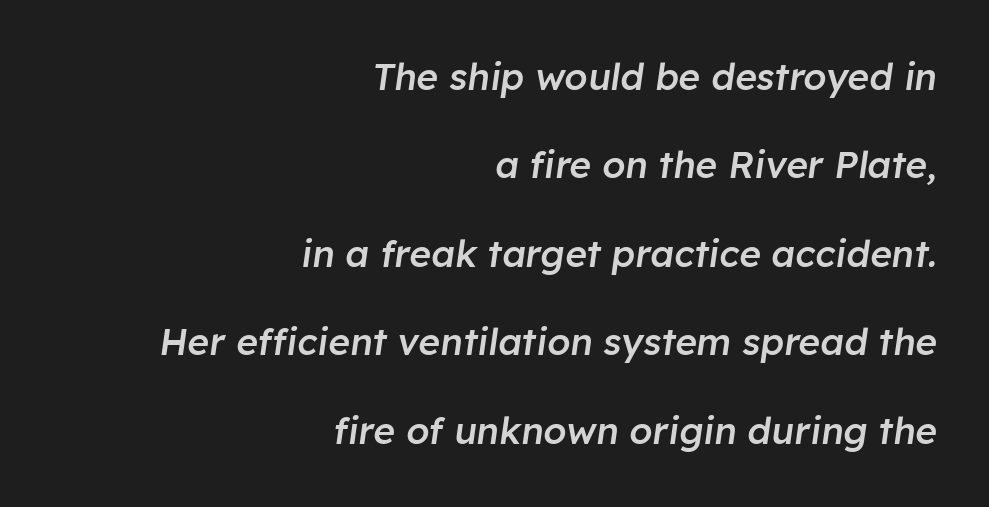
Letter spacing: default. Strokes here are thickened, but only to semibold level. Which margin do the lines hug? The right one — the left edge is uneven. The passage shown stacks its lines with a broad gap. When letters slant like this, we call the style italic.
